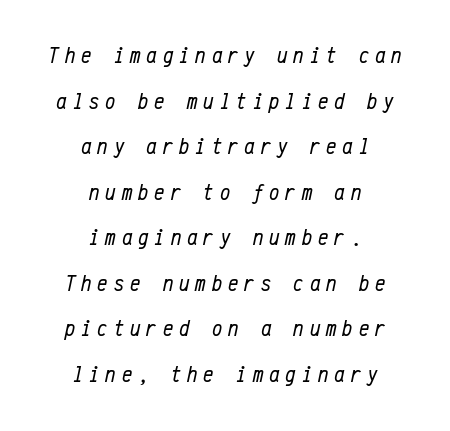
Each row of text sits above clean, open space. There's an unmistakable incline to the writing here. Does extra space separate the letters? Yes, quite a lot of it. Leading: increased. Stems and bowls with no extra thickness — not bold.
